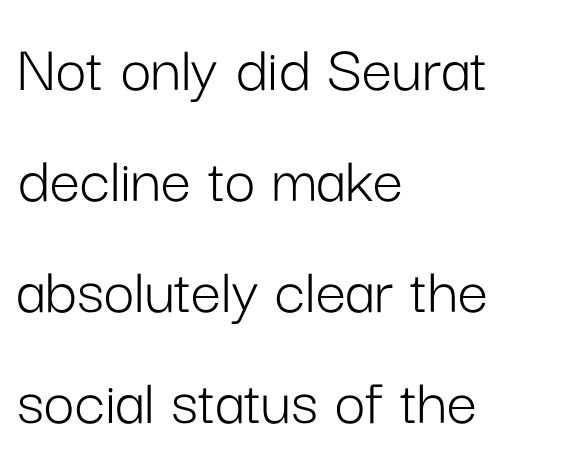
The image shows 68 px light sans-serif type, upright; set left-aligned, normal line spacing (1.63x), normal letter spacing, not underlined; low stroke contrast and a medium x-height.
